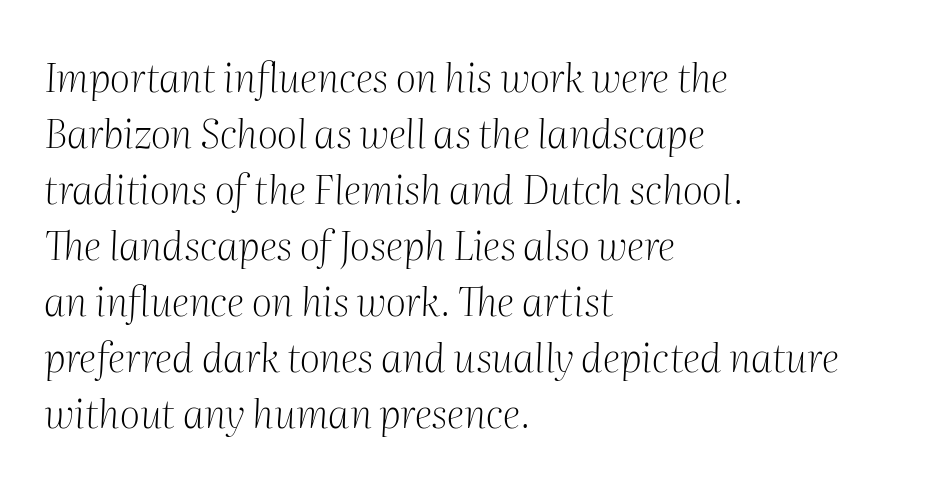
The image shows 40 px light serif type, italic (leaning right); set left-aligned, normal line spacing (1.4x), normal letter spacing, not underlined; medium stroke contrast and a medium x-height.
